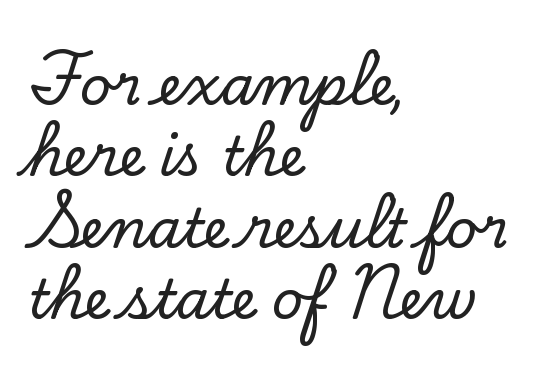
Q: Is the text italic (slanted)? A: Yes.
Q: Is the typeface a serif or a sans-serif typeface? A: Serif.
Q: Is the text underlined? A: No.
Q: How is the paragraph aligned? A: Left-aligned.
Q: Is the spacing between letters normal or unusually wide? A: Normal.
Q: Is the spacing between lines tight, normal or loose? A: Normal.
Q: Width (condensed, normal, or wide)? A: Normal.
Q: Stroke contrast? A: Low.
Q: x-height? A: Small.
Q: Monospaced? A: No.
